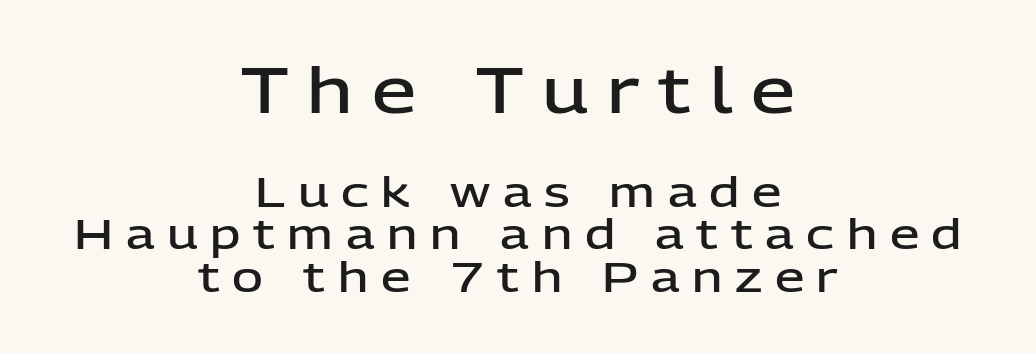
Q: Is the text bold? A: Semi-bold.
Q: Is the text italic (slanted)? A: No, it is upright.
Q: Is the typeface a serif or a sans-serif typeface? A: Sans-serif.
Q: Is the text underlined? A: No.
Q: How is the paragraph aligned? A: Centered.
Q: Is the spacing between letters normal or unusually wide? A: Unusually wide.
Q: Is the spacing between lines tight, normal or loose? A: Tight.
Q: Which block of text is set in a larger size, the first (top) or the second (bottom)? A: The first (top) one.
Q: Width (condensed, normal, or wide)? A: Normal.
Q: Stroke contrast? A: Low.
Q: x-height? A: Medium.
Q: Monospaced? A: No.
